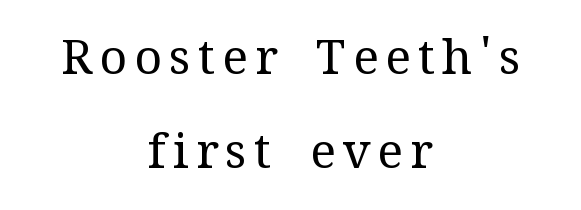
Character widths vary here, with narrow letters taking less room than wide ones. Teacher's note: observe the equal gaps on both sides — that is centered alignment. Old-style or modern, the face here clearly has serifs. If you drew a line through each stem, it would be perfectly vertical.
